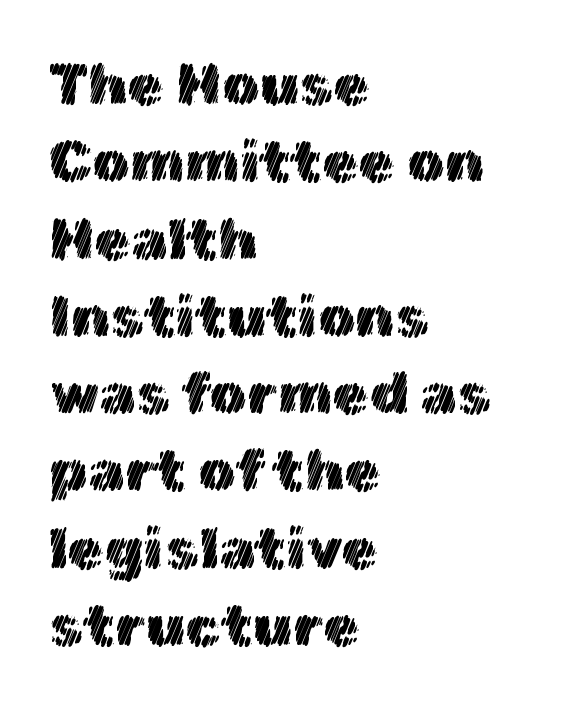
Q: Is the text italic (slanted)? A: No, it is upright.
Q: Is the text underlined? A: No.
Q: How is the paragraph aligned? A: Left-aligned.
Q: Is the spacing between letters normal or unusually wide? A: Normal.
Q: Is the spacing between lines tight, normal or loose? A: Normal.
Q: Width (condensed, normal, or wide)? A: Normal.
Q: x-height? A: Medium.
Q: Monospaced? A: No.
